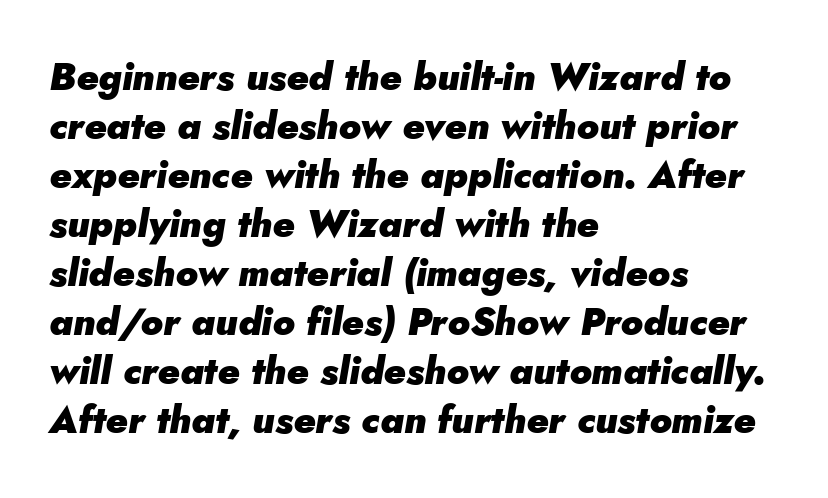
The type is set solid horizontally, with unmodified tracking. The face used here has the dense, thick strokes of a bold. Visually the block forms a straight wall on the left and a jagged coastline on the right. Spacing verdict: proportional, widths tailored to each character. The typography opts for an oblique posture over an upright one.
